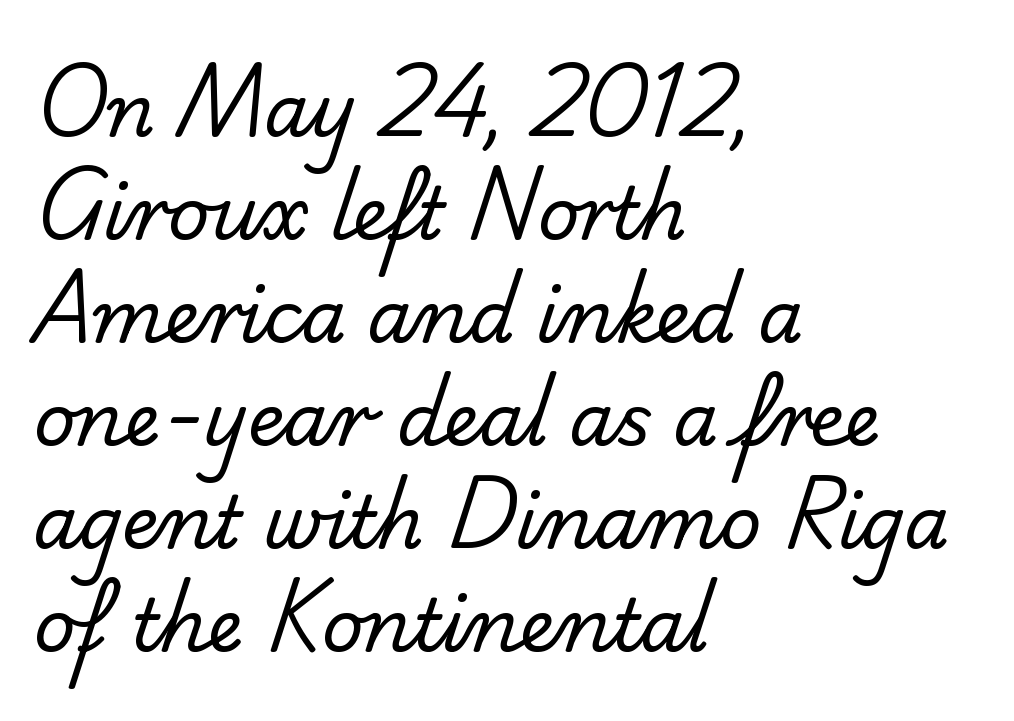
Q: Is the text bold? A: No.
Q: Is the typeface a serif or a sans-serif typeface? A: Sans-serif.
Q: Is the text underlined? A: No.
Q: How is the paragraph aligned? A: Left-aligned.
Q: Is the spacing between letters normal or unusually wide? A: Normal.
Q: Is the spacing between lines tight, normal or loose? A: Normal.
Q: Width (condensed, normal, or wide)? A: Normal.
Q: Stroke contrast? A: Low.
Q: x-height? A: Small.
Q: Monospaced? A: No.
